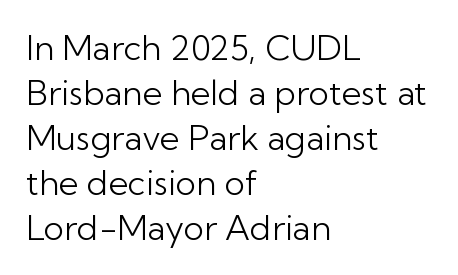
The image shows 34 px light sans-serif type, upright; set left-aligned, normal line spacing (1.32x), normal letter spacing, not underlined; low stroke contrast and a medium x-height.
